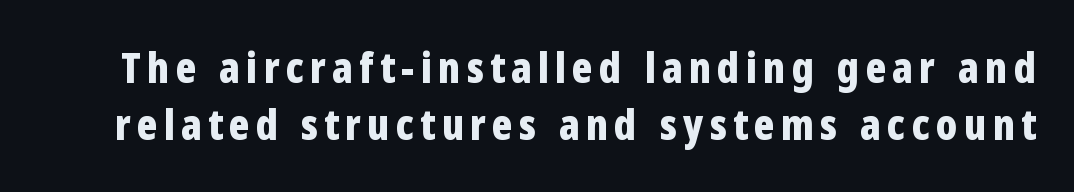
{"serif": "no", "italic": "no", "bold": "yes", "weight": "bold", "width": "condensed", "stroke_contrast": "low", "x_height": "medium", "monospaced": "no", "underline": "no", "line_spacing": "normal", "line_spacing_ratio": 1.36, "glyph_px": 42}
